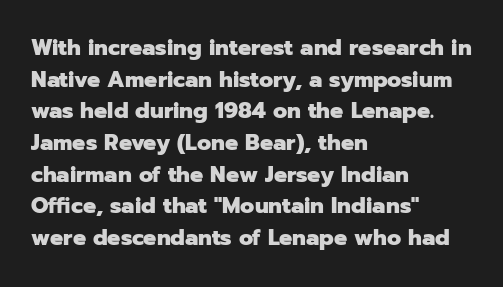
Beneath every word, the page is bare. Successive baselines arrive at the customary interval. It's the straight-up-and-down kind of type. Which margin do the lines hug? The left one — the right edge is uneven. Thick stems and heavy bowls — unmistakably bold.
